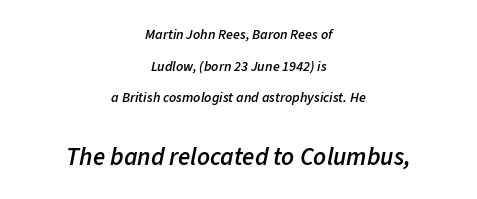
The image shows 25 px text type, italic (leaning right); set centered, loose line spacing (2.26x), normal letter spacing, not underlined; the second (bottom) block is 1.79x larger.
